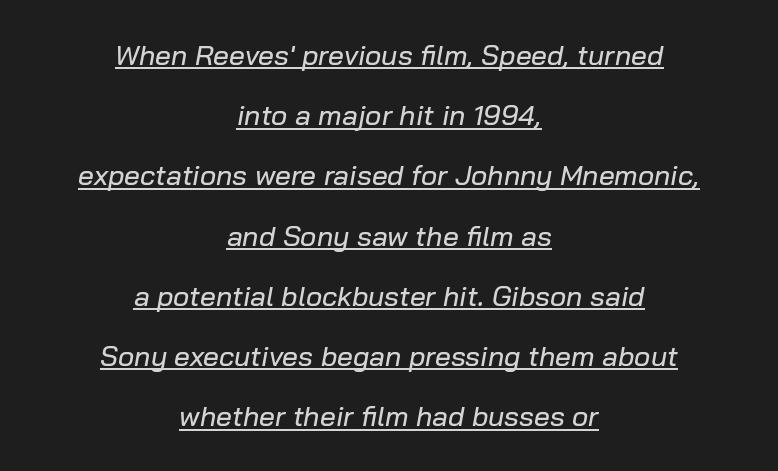
{"italic": "yes", "lean": "right", "slant_degrees": 10, "width": "normal", "stroke_contrast": "low", "x_height": "medium", "monospaced": "no", "underline": "yes", "align": "center", "line_spacing": "loose", "line_spacing_ratio": 2.15, "letter_spacing": "normal", "letter_spacing_em": 0.0, "glyph_px": 28}
